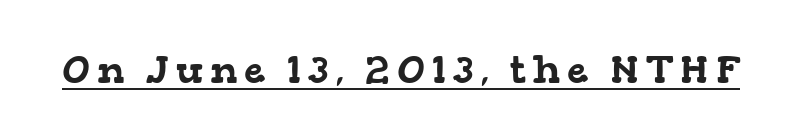
Q: Is the typeface a serif or a sans-serif typeface? A: Serif.
Q: Is the text underlined? A: Yes.
Q: Width (condensed, normal, or wide)? A: Wide.
Q: Stroke contrast? A: Low.
Q: x-height? A: Medium.
Q: Monospaced? A: No.
